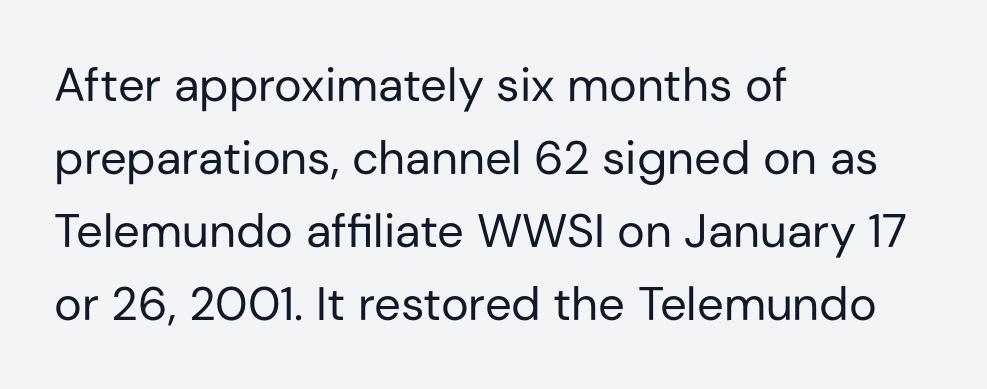
{"serif": "no", "italic": "no", "bold": "no", "weight": "regular", "width": "normal", "stroke_contrast": "low", "x_height": "medium", "monospaced": "no", "underline": "no", "align": "left", "line_spacing": "normal", "line_spacing_ratio": 1.55, "letter_spacing": "normal", "letter_spacing_em": 0.0, "glyph_px": 47}
